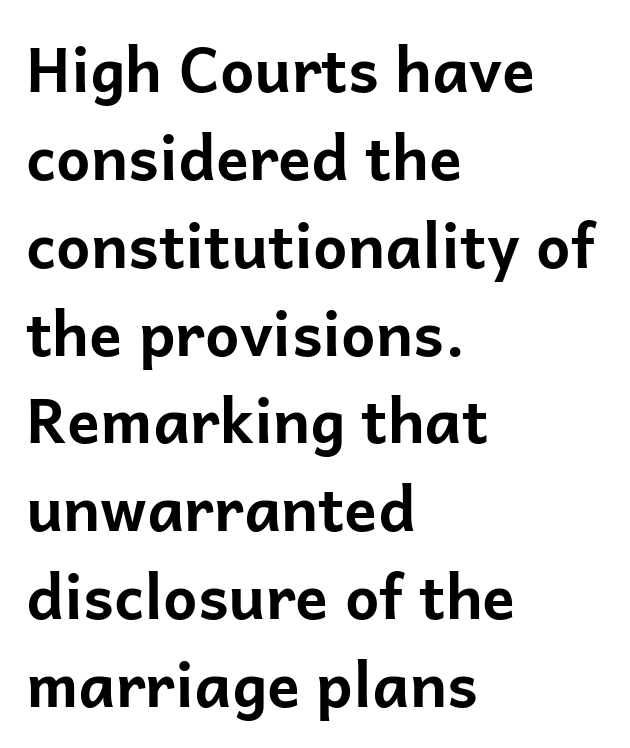
The image shows 61 px bold sans-serif type, upright; set left-aligned, normal line spacing (1.44x), normal letter spacing, not underlined; low stroke contrast and a medium x-height.
